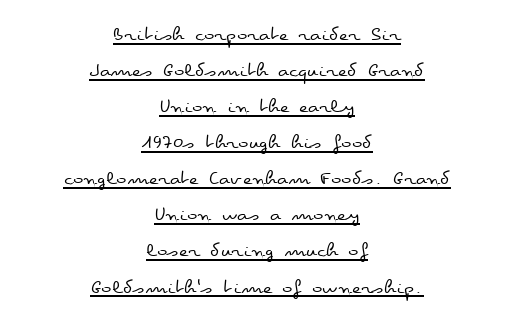
The image shows 22 px text type, upright; set centered, normal line spacing (1.64x), normal letter spacing, underlined.
